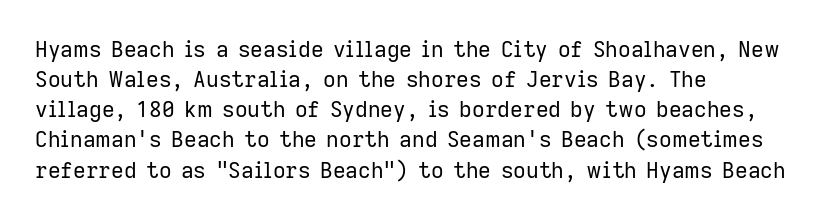
{"italic": "no", "bold": "no", "underline": "no", "align": "left", "line_spacing": "normal", "line_spacing_ratio": 1.37, "letter_spacing": "normal", "letter_spacing_em": 0.0, "glyph_px": 22}
